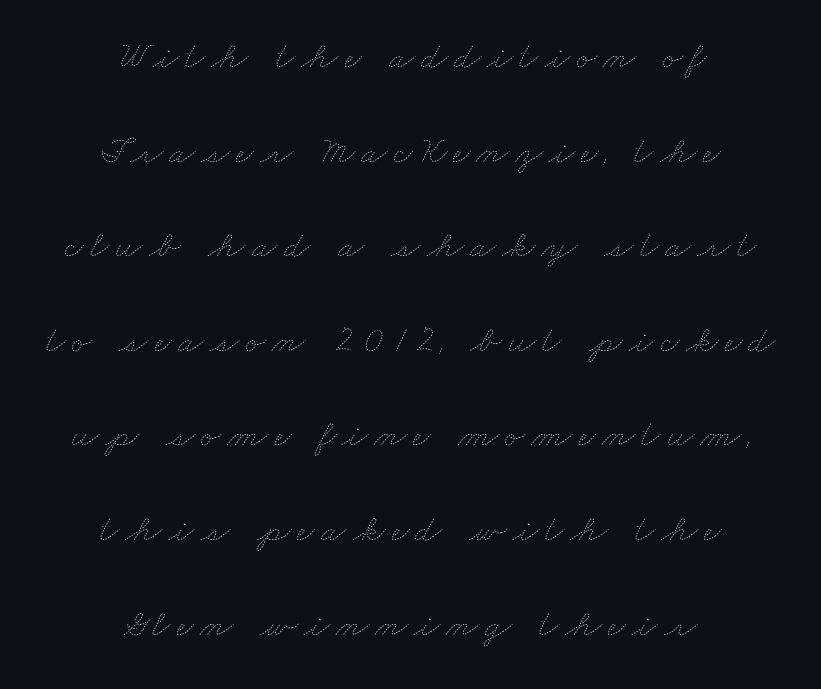
Leading is clearly above the norm, producing a sparse column. On a weight scale, this lands at 450 or below. Casual observation: everything's sitting right in the middle. Spacing verdict: proportional, widths tailored to each character. The baseline area is clear.
